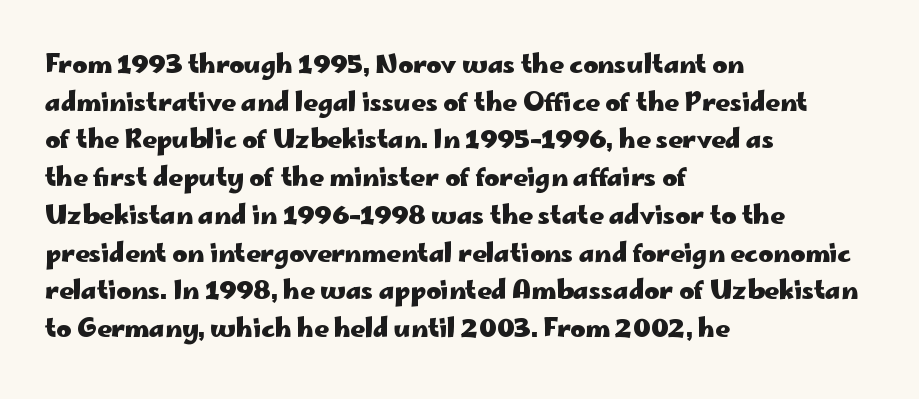
Students, note that the glyphs here touch the page at normal intervals. The vertical gap from one line to the next is medium. The lettering stays uniformly vertical, giving the passage a roman look. The lines are quadded left. Heft: maximum for text — a bold. Type without underlining.
